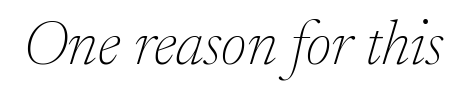
The passage shown is not bold in any degree. To sum up the face: it has serifs. Unmarked baselines from the first word to the last. Note the varied advance widths — an 'i' is clearly narrower than an 'm'. The type is set solid horizontally, with unmodified tracking.
